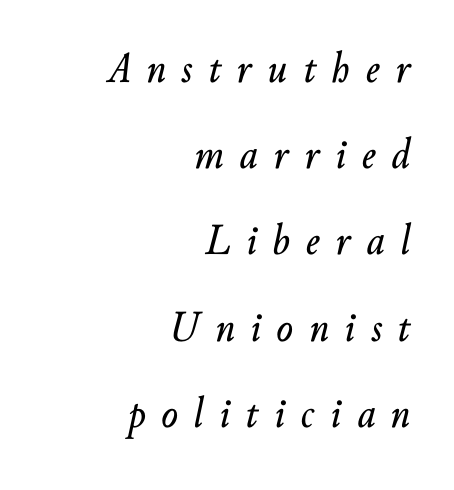
Q: Is the text italic (slanted)? A: Yes, it leans right by about 10 degrees.
Q: Is the text underlined? A: No.
Q: How is the paragraph aligned? A: Right-aligned.
Q: Is the spacing between letters normal or unusually wide? A: Unusually wide.
Q: Is the spacing between lines tight, normal or loose? A: Loose.
Q: Width (condensed, normal, or wide)? A: Normal.
Q: Stroke contrast? A: Low.
Q: x-height? A: Small.
Q: Monospaced? A: No.
